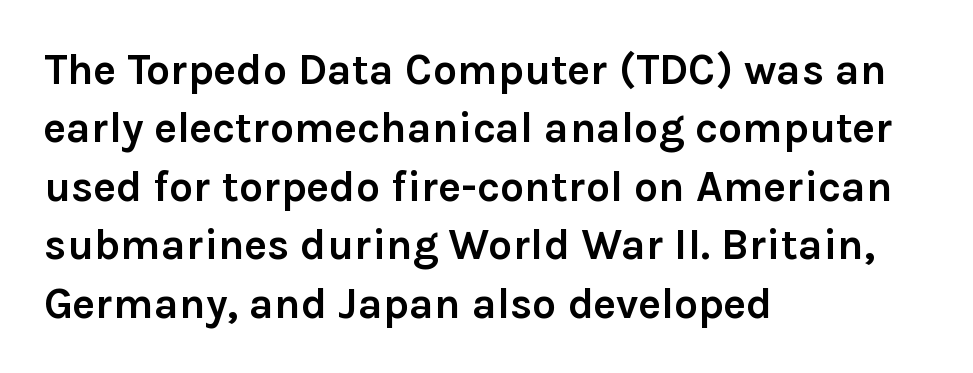
Q: Is the text bold? A: Yes.
Q: Is the text italic (slanted)? A: No, it is upright.
Q: Is the typeface a serif or a sans-serif typeface? A: Sans-serif.
Q: Is the text underlined? A: No.
Q: How is the paragraph aligned? A: Left-aligned.
Q: Is the spacing between letters normal or unusually wide? A: Normal.
Q: Is the spacing between lines tight, normal or loose? A: Normal.
Q: Width (condensed, normal, or wide)? A: Normal.
Q: x-height? A: Medium.
Q: Monospaced? A: No.
